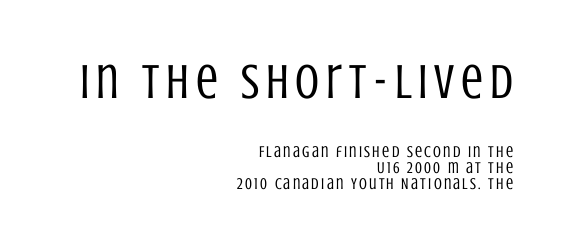
{"serif": "no", "italic": "no", "bold": "no", "weight": "regular", "width": "condensed", "stroke_contrast": "low", "x_height": "large", "monospaced": "no", "underline": "no", "align": "right", "line_spacing": "tight", "line_spacing_ratio": 1.0, "larger_block": "first", "size_ratio": 3.06, "glyph_px": 49}
